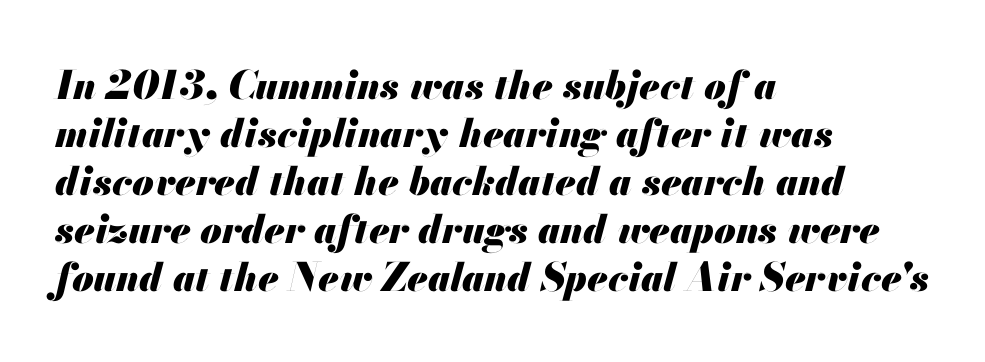
{"italic": "yes", "lean": "right", "slant_degrees": 13, "bold": "yes", "weight": "heavy", "width": "normal", "stroke_contrast": "medium", "x_height": "small", "monospaced": "no", "underline": "no", "align": "left", "line_spacing_ratio": 1.23, "letter_spacing": "normal", "letter_spacing_em": 0.0, "glyph_px": 39}
